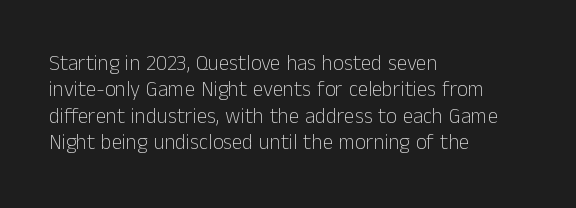
{"italic": "no", "bold": "no", "underline": "no", "align": "left", "line_spacing": "normal", "line_spacing_ratio": 1.26, "letter_spacing": "normal", "letter_spacing_em": 0.0, "glyph_px": 21}
